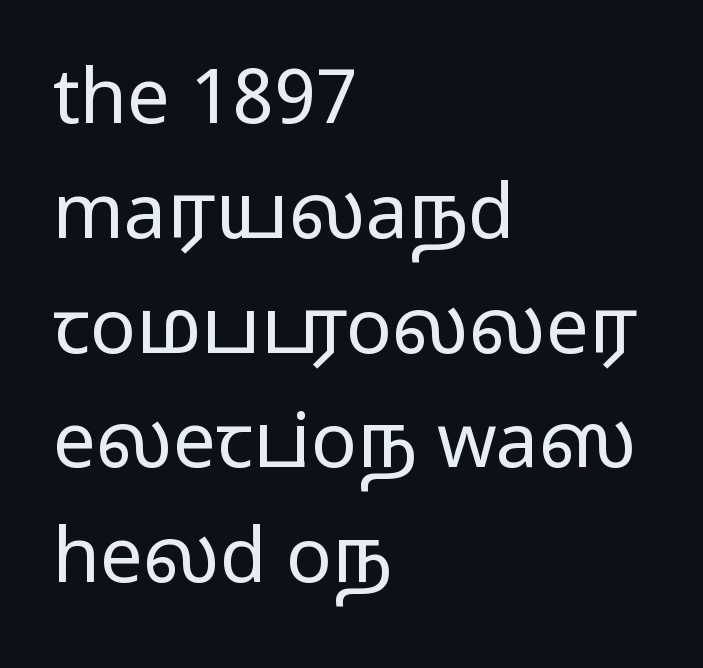
Q: Is the text bold? A: No.
Q: Is the text italic (slanted)? A: No, it is upright.
Q: Is the typeface a serif or a sans-serif typeface? A: Sans-serif.
Q: Is the text underlined? A: No.
Q: How is the paragraph aligned? A: Left-aligned.
Q: Is the spacing between letters normal or unusually wide? A: Normal.
Q: Is the spacing between lines tight, normal or loose? A: Normal.
Q: Width (condensed, normal, or wide)? A: Wide.
Q: Stroke contrast? A: Low.
Q: x-height? A: Medium.
Q: Monospaced? A: No.
